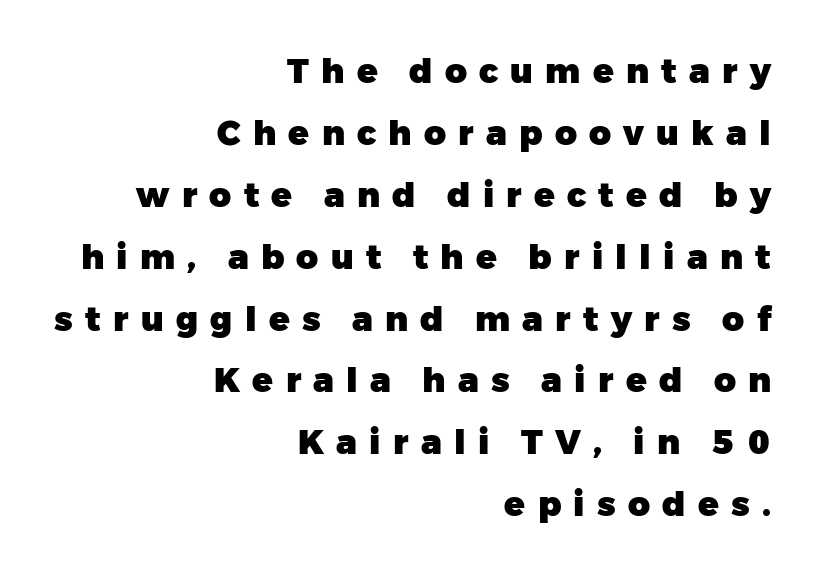
The image shows 34 px heavy sans-serif type, upright; set right-aligned, line spacing 1.82x, unusually wide letter spacing (+0.36 em), not underlined; low stroke contrast and a medium x-height.
